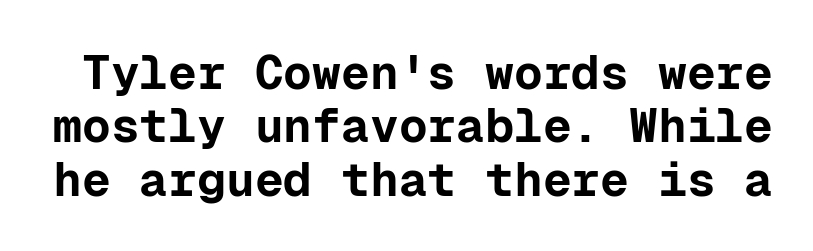
The image shows 48 px bold sans-serif type, upright, monospaced; set tight line spacing (1.11x), normal letter spacing, not underlined; low stroke contrast and a medium x-height.
